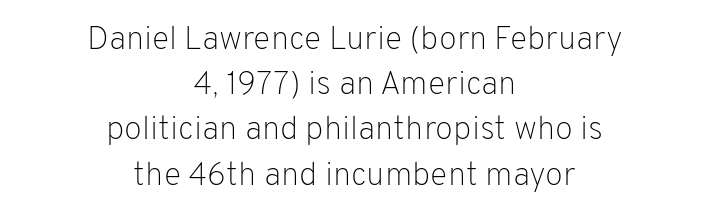
Q: Is the text bold? A: No.
Q: Is the text italic (slanted)? A: No, it is upright.
Q: Is the typeface a serif or a sans-serif typeface? A: Sans-serif.
Q: Is the text underlined? A: No.
Q: How is the paragraph aligned? A: Centered.
Q: Is the spacing between letters normal or unusually wide? A: Normal.
Q: Is the spacing between lines tight, normal or loose? A: Normal.
Q: Width (condensed, normal, or wide)? A: Normal.
Q: Stroke contrast? A: Low.
Q: x-height? A: Medium.
Q: Monospaced? A: No.
